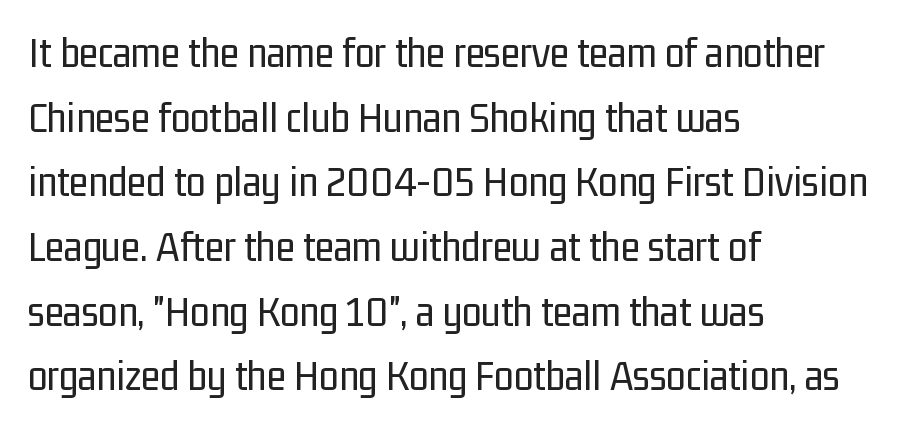
{"serif": "no", "italic": "no", "bold": "no", "weight": "regular", "width": "condensed", "stroke_contrast": "low", "x_height": "medium", "monospaced": "no", "underline": "no", "align": "left", "line_spacing": "normal", "line_spacing_ratio": 1.47, "letter_spacing": "normal", "letter_spacing_em": 0.0, "glyph_px": 44}
